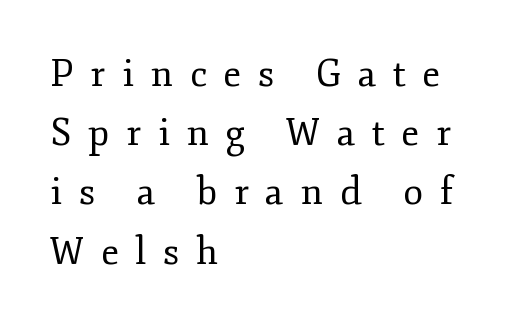
Q: Is the text bold? A: No.
Q: Is the text italic (slanted)? A: No, it is upright.
Q: Is the typeface a serif or a sans-serif typeface? A: Serif.
Q: Is the text underlined? A: No.
Q: How is the paragraph aligned? A: Left-aligned.
Q: Is the spacing between letters normal or unusually wide? A: Unusually wide.
Q: Is the spacing between lines tight, normal or loose? A: Normal.
Q: Width (condensed, normal, or wide)? A: Normal.
Q: Stroke contrast? A: Low.
Q: x-height? A: Small.
Q: Monospaced? A: No.
